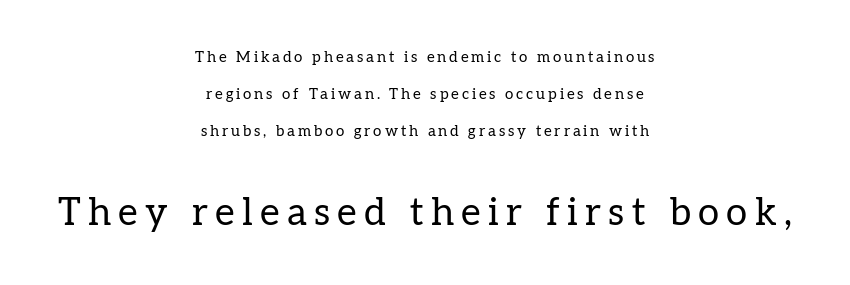
Little horizontal feet cap the strokes, marking this as serif type. A typesetter would mark this as roman, not italic. The emphasis by scale lands on block number two, below. Horizontally, the lines are justified to the midpoint only.
